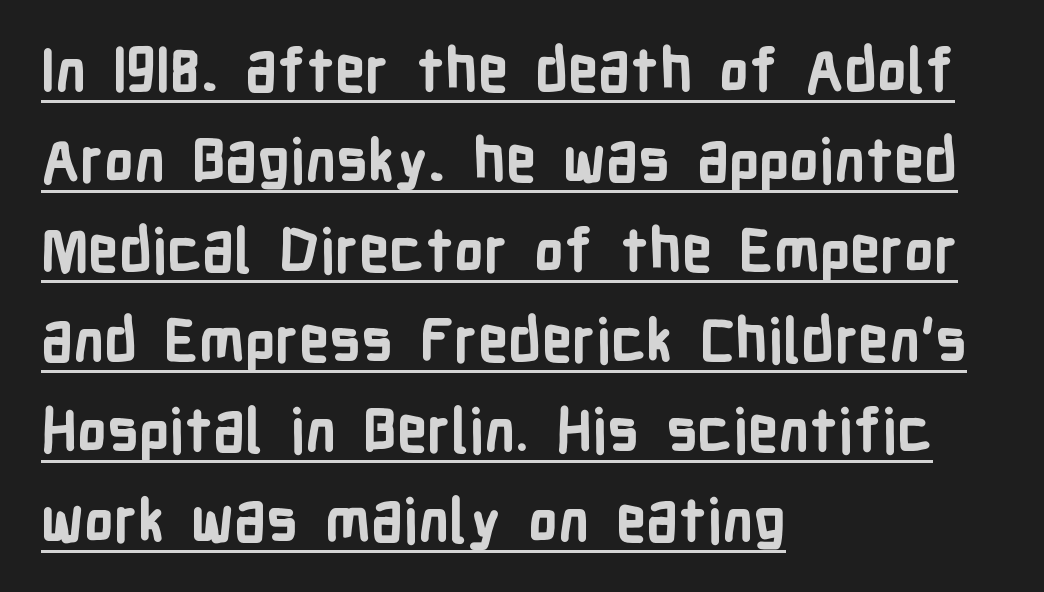
Q: Is the text bold? A: Yes.
Q: Is the text italic (slanted)? A: No, it is upright.
Q: Is the typeface a serif or a sans-serif typeface? A: Sans-serif.
Q: Is the text underlined? A: Yes.
Q: How is the paragraph aligned? A: Left-aligned.
Q: Is the spacing between letters normal or unusually wide? A: Normal.
Q: Is the spacing between lines tight, normal or loose? A: Normal.
Q: Width (condensed, normal, or wide)? A: Condensed.
Q: Stroke contrast? A: Low.
Q: x-height? A: Medium.
Q: Monospaced? A: No.
